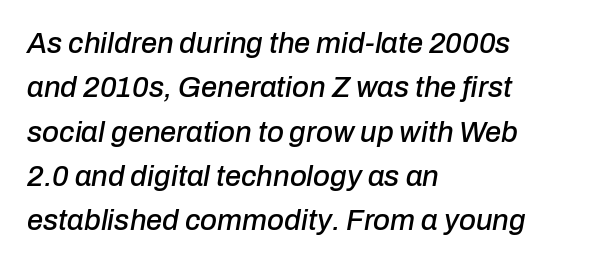
Q: Is the text italic (slanted)? A: Yes, it leans right by about 10 degrees.
Q: Is the text underlined? A: No.
Q: How is the paragraph aligned? A: Left-aligned.
Q: Is the spacing between letters normal or unusually wide? A: Normal.
Q: Is the spacing between lines tight, normal or loose? A: Normal.
Q: Width (condensed, normal, or wide)? A: Normal.
Q: Stroke contrast? A: Low.
Q: x-height? A: Medium.
Q: Monospaced? A: No.
